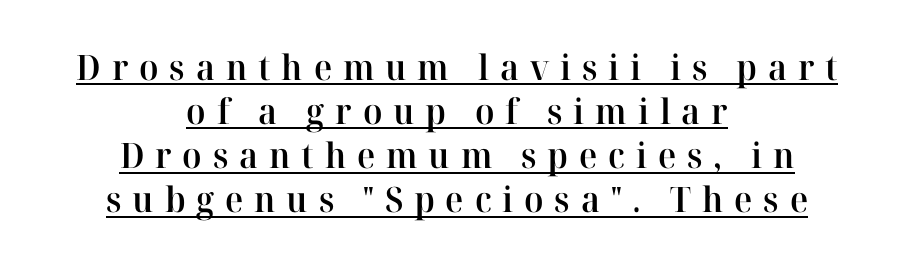
The image shows 35 px semibold serif type, upright; set centered, normal line spacing (1.26x), unusually wide letter spacing (+0.31 em), underlined; high stroke contrast and a medium x-height.
